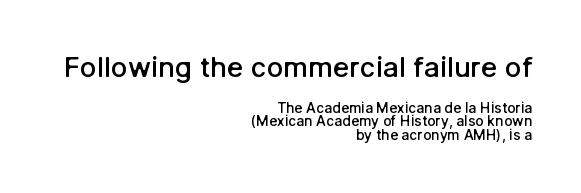
Inter-character spacing is left at the font's built-in metrics. If you measured baseline to baseline, you'd find a short distance. Notice the strokes are somewhat thickened but not fully heavy: this is a semibold. Here the first block reads like a headline and the second like body copy. Visually the block forms a straight wall on the right and a jagged coastline on the left. The rendering shows plain stroke endings on the letterforms — a sans-serif design.
